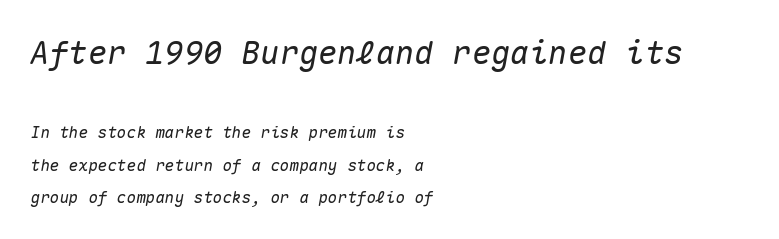
{"italic": "yes", "lean": "right", "slant_degrees": 10, "width": "normal", "stroke_contrast": "medium", "x_height": "medium", "monospaced": "yes", "underline": "no", "align": "left", "line_spacing": "loose", "line_spacing_ratio": 2.02, "letter_spacing": "normal", "letter_spacing_em": 0.0, "larger_block": "first", "size_ratio": 2.0, "glyph_px": 32}
